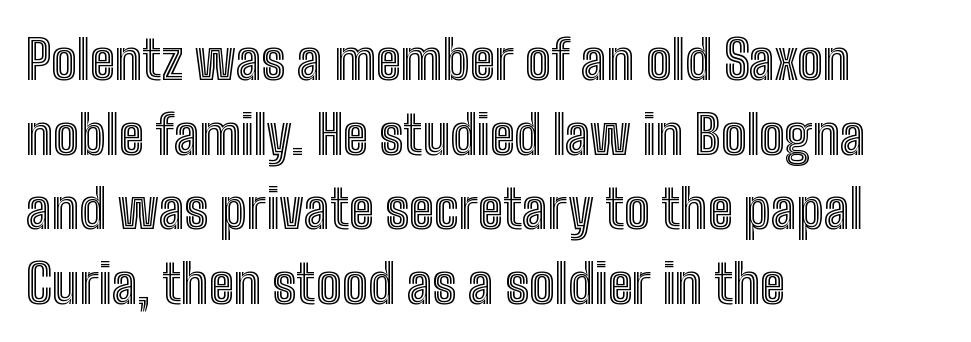
The setting favours the left margin, as ordinary paragraphs usually do. The glyphs are unaccompanied by any horizontal stroke below them. Is this a fixed-width face? No — the glyphs have proportional, varying widths. Standard letterfit; no display-style spreading of the glyphs. Leading: standard. Does the lettering tilt? It doesn't — this is upright.
